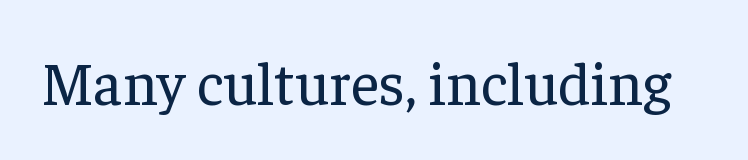
The image shows 61 px regular-weight serif type, upright; set normal letter spacing, not underlined; low stroke contrast and a medium x-height.
